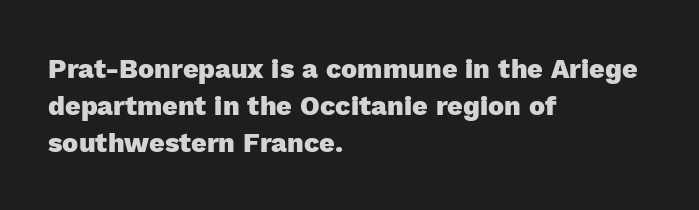
{"italic": "no", "bold": "yes", "underline": "no", "align": "left", "line_spacing": "normal", "line_spacing_ratio": 1.37, "letter_spacing": "normal", "letter_spacing_em": 0.0, "glyph_px": 27}
